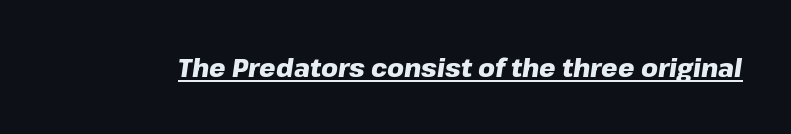
{"italic": "yes", "lean": "right", "slant_degrees": 8, "bold": "yes", "underline": "yes", "letter_spacing": "normal", "letter_spacing_em": 0.0, "glyph_px": 26}
